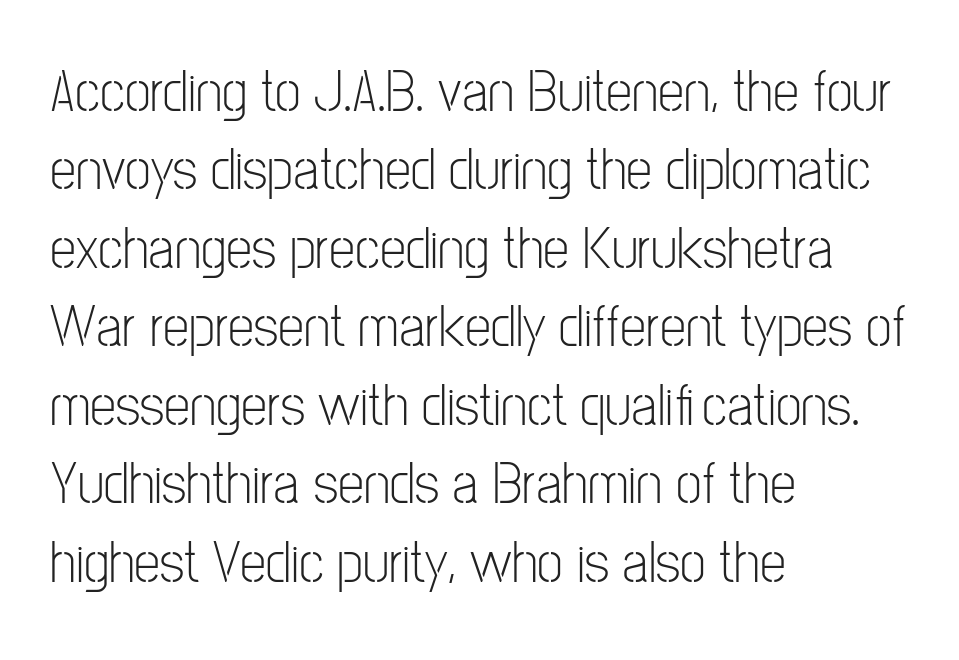
{"serif": "no", "italic": "no", "bold": "no", "weight": "light", "width": "condensed", "stroke_contrast": "low", "x_height": "medium", "monospaced": "no", "underline": "no", "align": "left", "line_spacing": "normal", "line_spacing_ratio": 1.33, "letter_spacing": "normal", "letter_spacing_em": 0.0, "glyph_px": 59}
